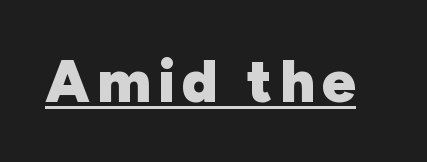
{"serif": "no", "italic": "no", "bold": "yes", "weight": "heavy", "width": "normal", "stroke_contrast": "low", "x_height": "medium", "monospaced": "no", "underline": "yes", "glyph_px": 60}
